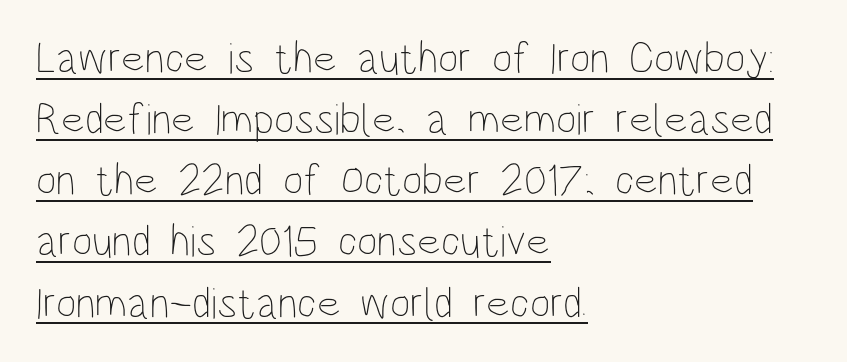
The image shows 44 px thin, condensed type, upright; set left-aligned, normal line spacing (1.39x), normal letter spacing, underlined; low stroke contrast and a large x-height.
